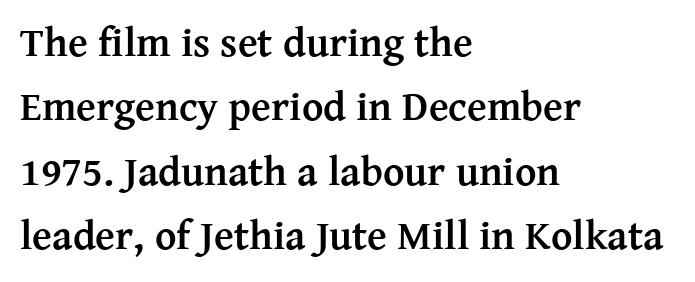
{"serif": "yes", "italic": "no", "bold": "yes", "weight": "semibold", "width": "normal", "stroke_contrast": "medium", "x_height": "medium", "monospaced": "no", "underline": "no", "align": "left", "line_spacing": "normal", "line_spacing_ratio": 1.57, "letter_spacing": "normal", "letter_spacing_em": 0.0, "glyph_px": 41}
